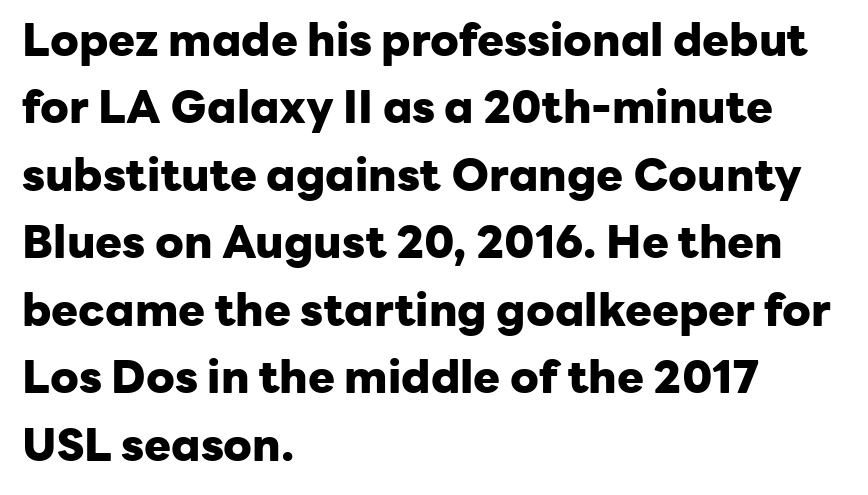
The image shows 45 px heavy sans-serif type, upright; set left-aligned, normal line spacing (1.5x), normal letter spacing, not underlined; low stroke contrast and a medium x-height.
